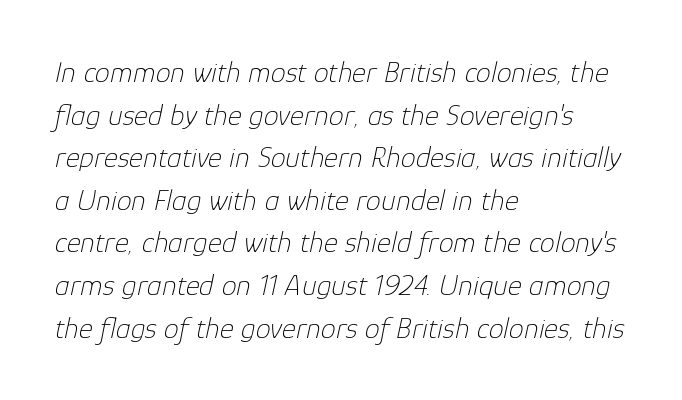
{"italic": "yes", "lean": "right", "slant_degrees": 12, "bold": "no", "weight": "thin", "width": "normal", "stroke_contrast": "low", "x_height": "medium", "monospaced": "no", "underline": "no", "align": "left", "line_spacing": "normal", "line_spacing_ratio": 1.42, "letter_spacing": "normal", "letter_spacing_em": 0.0, "glyph_px": 30}
